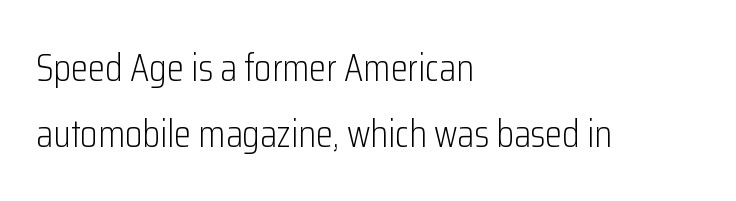
Compared with a centered layout, this one pins lines to the left instead. The letters stand straight up with perfectly vertical stems. Does the type have serifs? No, each stem ends abruptly. Character widths vary here, with narrow letters taking less room than wide ones.
